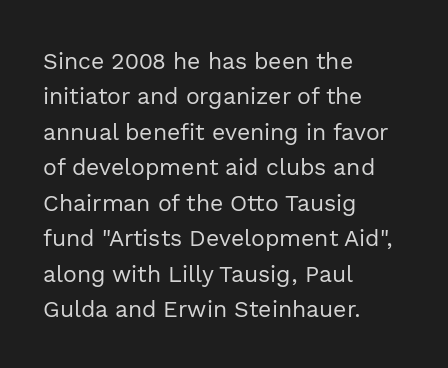
The image shows 23 px text type, upright; set left-aligned, normal line spacing (1.54x), normal letter spacing, not underlined.
